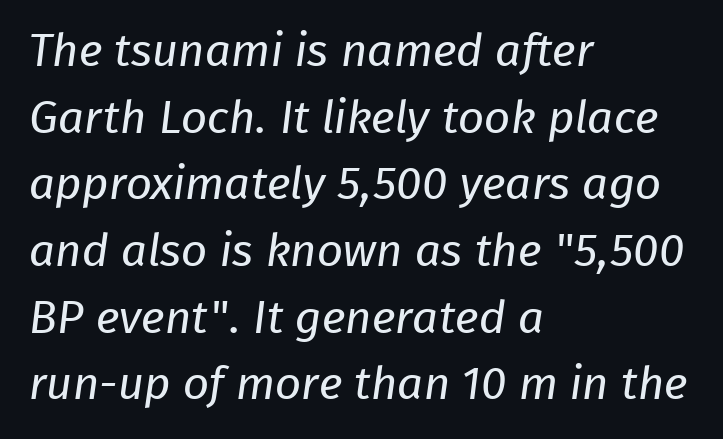
Q: Is the text bold? A: No.
Q: Is the typeface a serif or a sans-serif typeface? A: Sans-serif.
Q: Is the text underlined? A: No.
Q: How is the paragraph aligned? A: Left-aligned.
Q: Is the spacing between letters normal or unusually wide? A: Normal.
Q: Is the spacing between lines tight, normal or loose? A: Normal.
Q: Width (condensed, normal, or wide)? A: Normal.
Q: Stroke contrast? A: Low.
Q: x-height? A: Medium.
Q: Monospaced? A: No.
